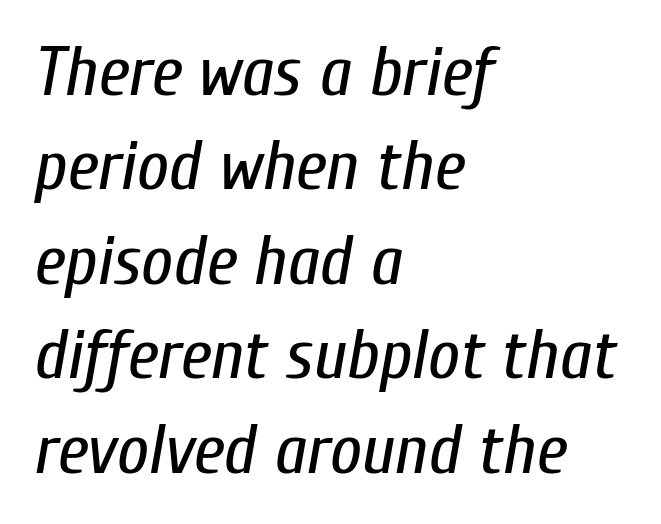
The image shows 70 px regular-weight, condensed type, italic (leaning right); set left-aligned, normal line spacing (1.35x), normal letter spacing, not underlined; low stroke contrast and a medium x-height.
